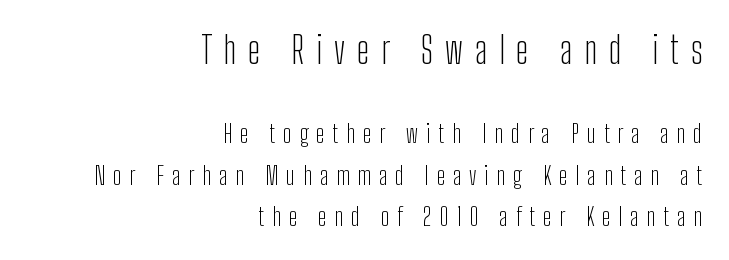
Q: Is the text bold? A: No.
Q: Is the text italic (slanted)? A: No, it is upright.
Q: Is the typeface a serif or a sans-serif typeface? A: Sans-serif.
Q: Is the text underlined? A: No.
Q: How is the paragraph aligned? A: Right-aligned.
Q: Is the spacing between letters normal or unusually wide? A: Unusually wide.
Q: Is the spacing between lines tight, normal or loose? A: Normal.
Q: Which block of text is set in a larger size, the first (top) or the second (bottom)? A: The first (top) one.
Q: Width (condensed, normal, or wide)? A: Condensed.
Q: Stroke contrast? A: Low.
Q: x-height? A: Medium.
Q: Monospaced? A: No.
